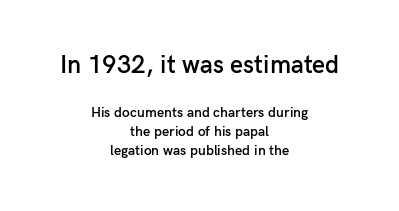
Decoration check: the copy has no underline. How heavy is the stroke? Medium-heavy — a semibold, shy of bold. The passage is arranged like a title page — every line centered. The face used here appears at its bigger size in the upper chunk. A roman cut, with each character standing at attention.
